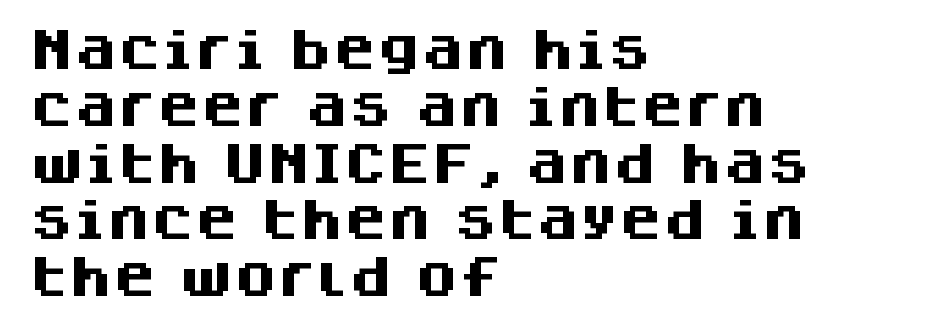
The image shows 44 px heavy sans-serif type, upright; set left-aligned, normal line spacing (1.29x), normal letter spacing, not underlined; medium stroke contrast and a large x-height.
